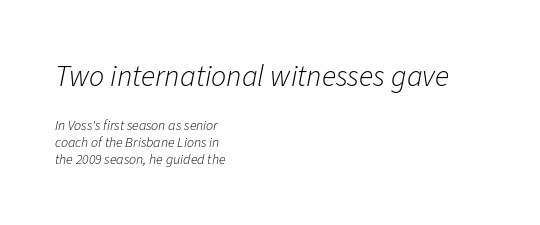
The image shows 30 px light type, italic (leaning right); set left-aligned, line spacing 1.2x, normal letter spacing, not underlined; the first (top) block is 2.14x larger; low stroke contrast and a medium x-height.
